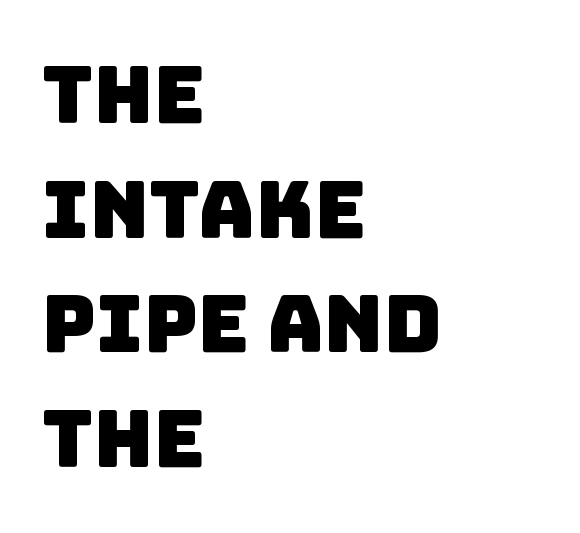
Q: Is the typeface a serif or a sans-serif typeface? A: Sans-serif.
Q: Is the text underlined? A: No.
Q: How is the paragraph aligned? A: Left-aligned.
Q: Is the spacing between letters normal or unusually wide? A: Normal.
Q: Is the spacing between lines tight, normal or loose? A: Normal.
Q: Width (condensed, normal, or wide)? A: Normal.
Q: Stroke contrast? A: Low.
Q: x-height? A: Large.
Q: Monospaced? A: No.
